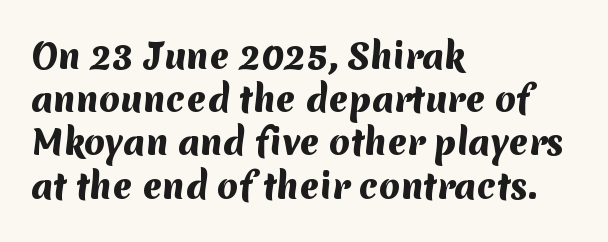
{"serif": "no", "bold": "yes", "weight": "heavy", "width": "normal", "stroke_contrast": "medium", "x_height": "medium", "monospaced": "no", "underline": "no", "align": "left", "line_spacing": "normal", "line_spacing_ratio": 1.27, "letter_spacing": "normal", "letter_spacing_em": 0.0, "glyph_px": 34}
